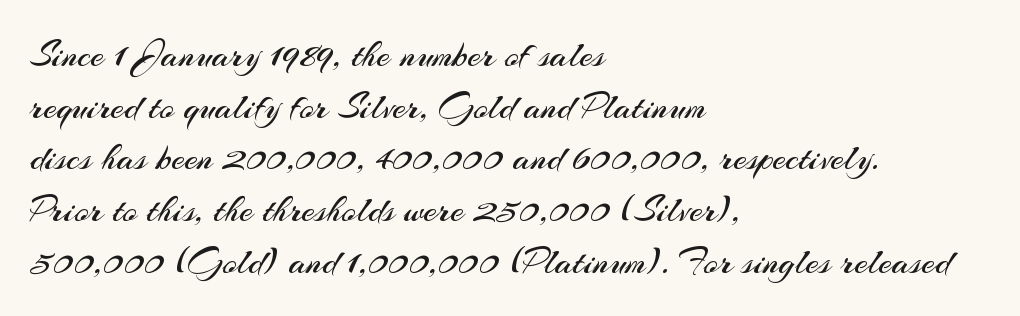
Q: Is the text bold? A: No.
Q: Is the text italic (slanted)? A: Yes.
Q: Is the typeface a serif or a sans-serif typeface? A: Sans-serif.
Q: Is the text underlined? A: No.
Q: How is the paragraph aligned? A: Left-aligned.
Q: Is the spacing between letters normal or unusually wide? A: Normal.
Q: Is the spacing between lines tight, normal or loose? A: Normal.
Q: Width (condensed, normal, or wide)? A: Normal.
Q: Stroke contrast? A: Medium.
Q: x-height? A: Small.
Q: Monospaced? A: No.
